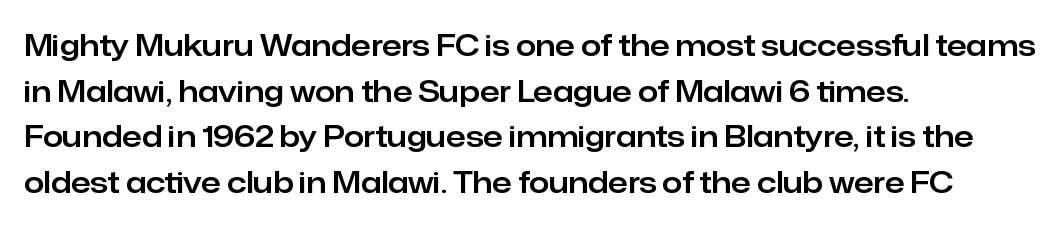
This sample keeps an unexceptional amount of space between lines. Posture: vertical. Looks like regular typesetting: each glyph gets only the width it needs. Descenders are the only things crossing below the line.
